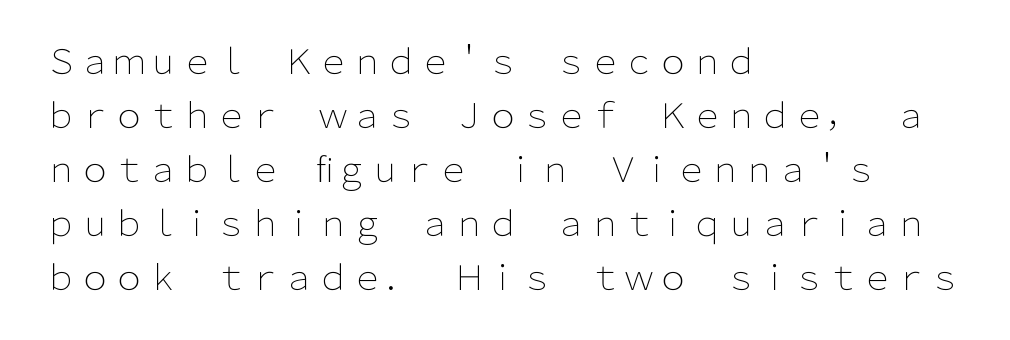
Line spacing here is normal. In CSS terms this would be text-align: left. Type without underlining. Nothing sits at the stroke ends, so this counts as sans-serif. The letters advance in unequal steps, a hallmark of proportional type. On a weight scale, this lands at 450 or below.
